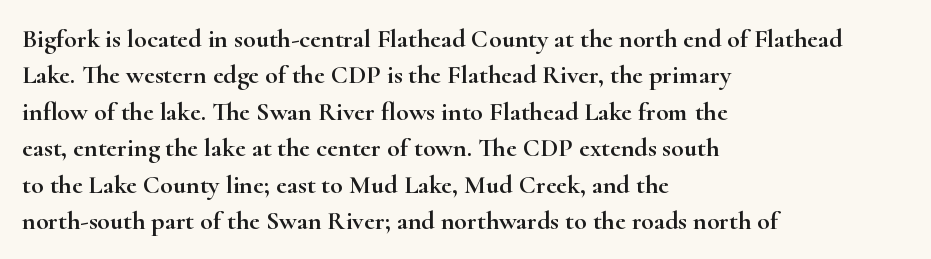
The image shows 26 px text type, upright; set left-aligned, normal line spacing (1.4x), normal letter spacing, not underlined.
